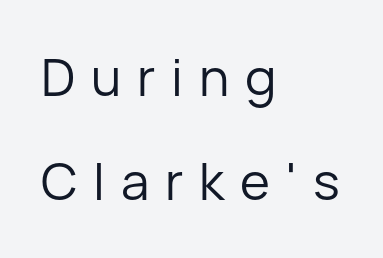
{"serif": "no", "italic": "no", "bold": "no", "weight": "regular", "width": "normal", "stroke_contrast": "low", "x_height": "medium", "monospaced": "no", "underline": "no", "align": "left", "line_spacing": "loose", "line_spacing_ratio": 2.04, "letter_spacing": "wide", "letter_spacing_em": 0.31, "glyph_px": 51}
